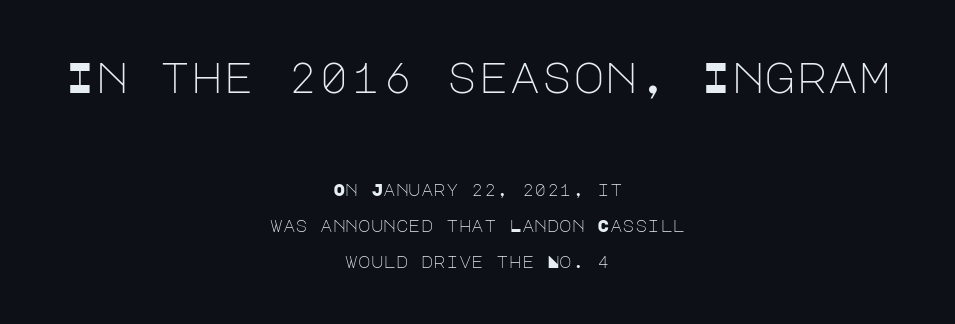
{"serif": "no", "italic": "no", "bold": "no", "weight": "light", "width": "normal", "stroke_contrast": "low", "x_height": "large", "underline": "no", "align": "center", "line_spacing": "loose", "line_spacing_ratio": 2.12, "letter_spacing": "normal", "letter_spacing_em": 0.0, "larger_block": "first", "size_ratio": 2.53, "glyph_px": 43}
